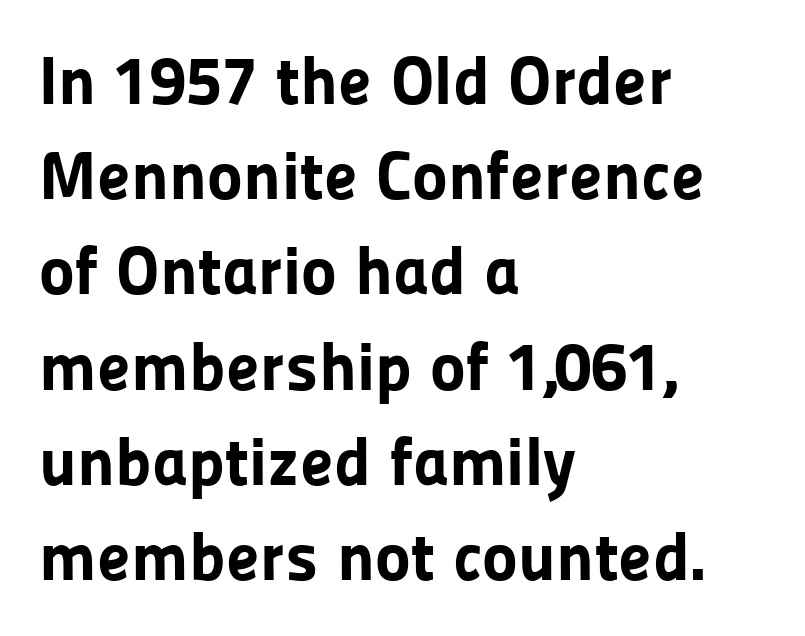
{"serif": "no", "italic": "no", "bold": "yes", "weight": "bold", "width": "normal", "stroke_contrast": "low", "x_height": "medium", "monospaced": "no", "underline": "no", "align": "left", "line_spacing": "normal", "line_spacing_ratio": 1.4, "letter_spacing": "normal", "letter_spacing_em": 0.0, "glyph_px": 68}
